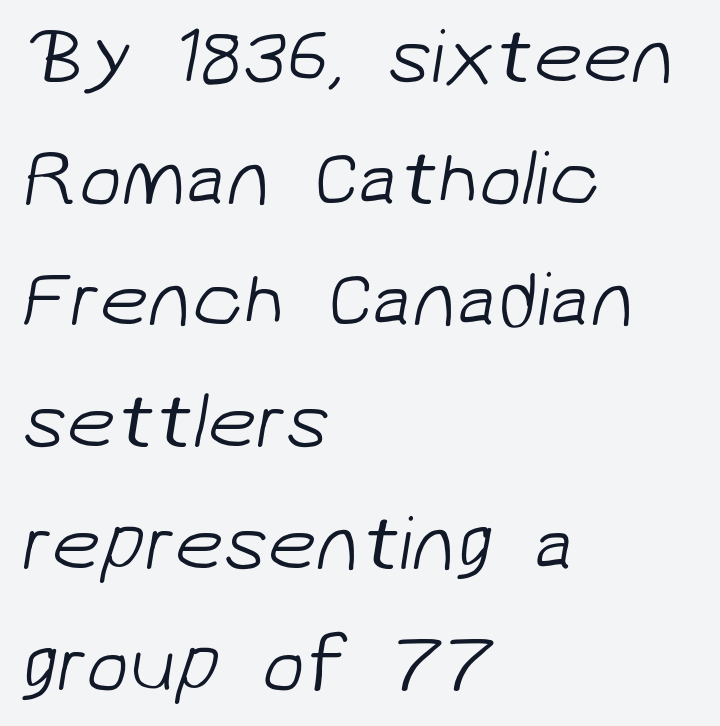
Q: Is the text bold? A: No.
Q: Is the typeface a serif or a sans-serif typeface? A: Sans-serif.
Q: Is the text underlined? A: No.
Q: How is the paragraph aligned? A: Left-aligned.
Q: Is the spacing between letters normal or unusually wide? A: Normal.
Q: Is the spacing between lines tight, normal or loose? A: Normal.
Q: Width (condensed, normal, or wide)? A: Normal.
Q: Stroke contrast? A: Low.
Q: x-height? A: Medium.
Q: Monospaced? A: No.
